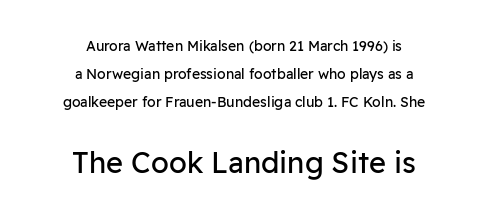
Q: Is the text bold? A: No.
Q: Is the text italic (slanted)? A: No, it is upright.
Q: Is the typeface a serif or a sans-serif typeface? A: Sans-serif.
Q: Is the text underlined? A: No.
Q: How is the paragraph aligned? A: Centered.
Q: Is the spacing between letters normal or unusually wide? A: Normal.
Q: Is the spacing between lines tight, normal or loose? A: Loose.
Q: Which block of text is set in a larger size, the first (top) or the second (bottom)? A: The second (bottom) one.
Q: Width (condensed, normal, or wide)? A: Normal.
Q: Stroke contrast? A: Low.
Q: x-height? A: Medium.
Q: Monospaced? A: No.
